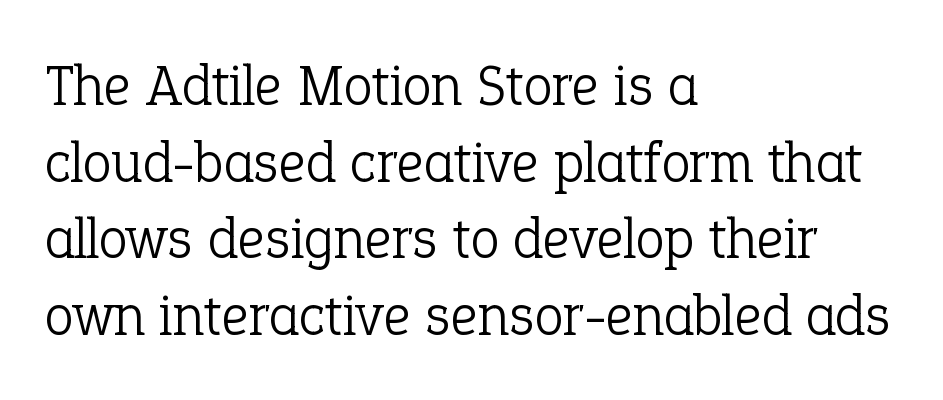
The image shows 59 px light serif type, upright; set left-aligned, normal line spacing (1.3x), normal letter spacing, not underlined; low stroke contrast and a medium x-height.
